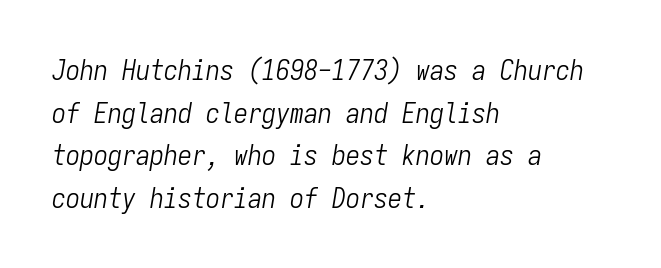
Each letter, wide or thin by design, is forced into the same width here. Horizontal alignment here is leftward, the default for most running prose. Observe the lean: these are italic letterforms. Honestly, the letter spacing is just normal — you wouldn't notice it. The letterforms sit at book weight or below. Quick note: underline off.
